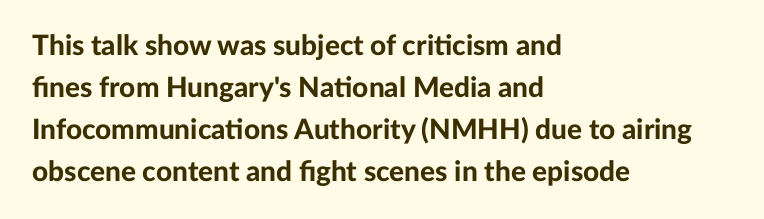
The image shows 28 px bold sans-serif type, upright; set left-aligned, normal line spacing (1.5x), normal letter spacing, not underlined; low stroke contrast and a medium x-height.
